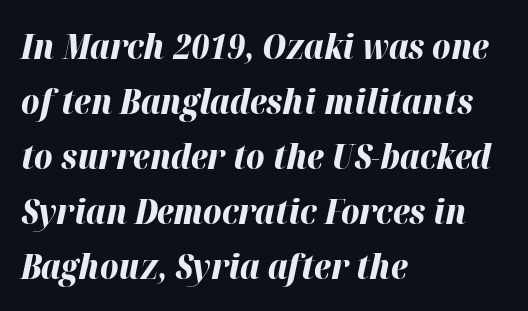
The image shows 35 px bold type, italic (leaning right); set left-aligned, normal line spacing (1.57x), normal letter spacing, not underlined; high stroke contrast and a medium x-height.
